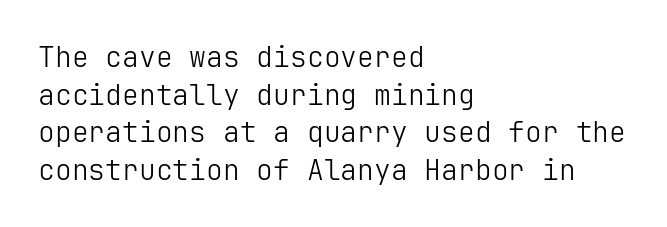
{"serif": "no", "italic": "no", "bold": "no", "weight": "light", "width": "normal", "stroke_contrast": "low", "x_height": "medium", "underline": "no", "align": "left", "line_spacing": "normal", "line_spacing_ratio": 1.34, "letter_spacing": "normal", "letter_spacing_em": 0.0, "glyph_px": 28}
